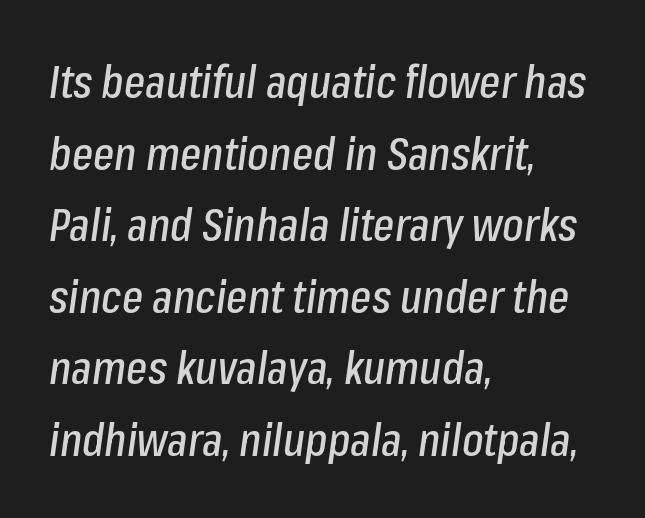
{"italic": "yes", "lean": "right", "slant_degrees": 8, "width": "condensed", "stroke_contrast": "low", "x_height": "medium", "monospaced": "no", "underline": "no", "align": "left", "line_spacing": "normal", "line_spacing_ratio": 1.59, "letter_spacing": "normal", "letter_spacing_em": 0.0, "glyph_px": 45}
